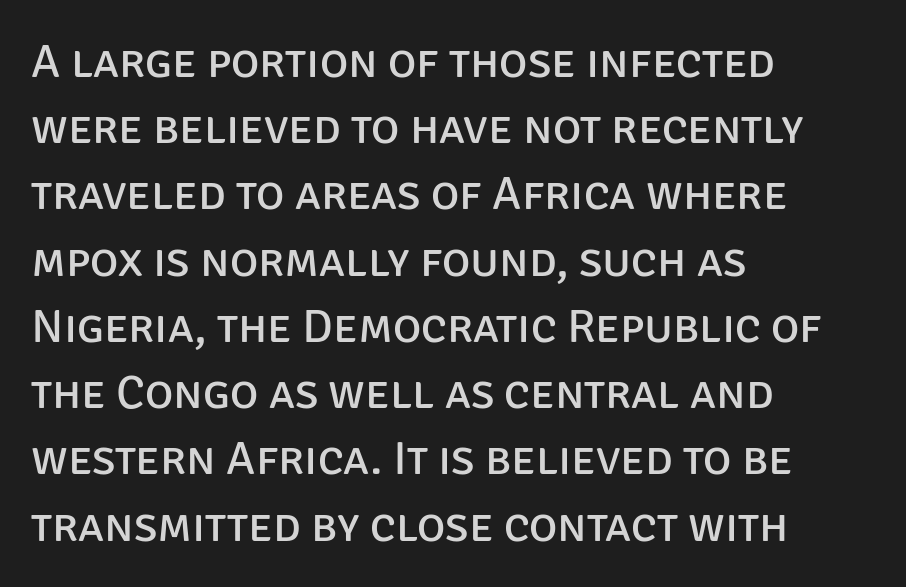
The image shows 48 px regular-weight sans-serif type, upright; set left-aligned, normal line spacing (1.38x), normal letter spacing, not underlined; low stroke contrast and a large x-height.
